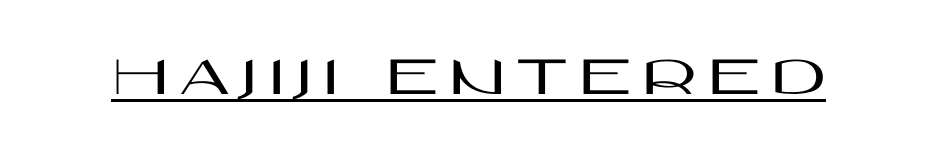
{"serif": "no", "italic": "no", "width": "wide", "stroke_contrast": "high", "x_height": "large", "monospaced": "no", "underline": "yes", "letter_spacing": "wide", "letter_spacing_em": 0.2, "glyph_px": 58}
